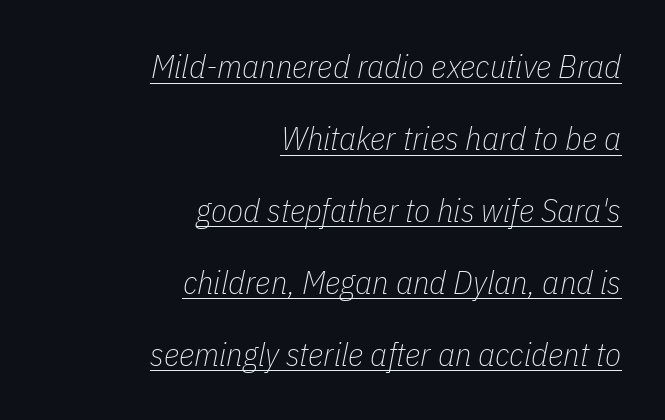
The image shows 33 px thin, condensed type, italic (leaning right); set right-aligned, loose line spacing (2.18x), normal letter spacing, underlined; low stroke contrast and a medium x-height.
